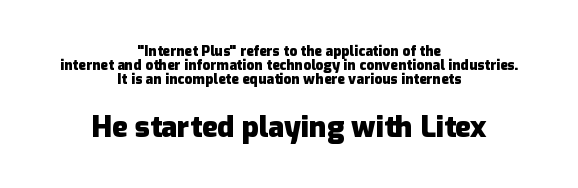
{"serif": "no", "italic": "no", "bold": "yes", "weight": "heavy", "width": "normal", "stroke_contrast": "low", "x_height": "medium", "monospaced": "no", "underline": "no", "align": "center", "line_spacing": "tight", "line_spacing_ratio": 1.01, "letter_spacing": "normal", "letter_spacing_em": 0.0, "larger_block": "second", "size_ratio": 2.07, "glyph_px": 29}
